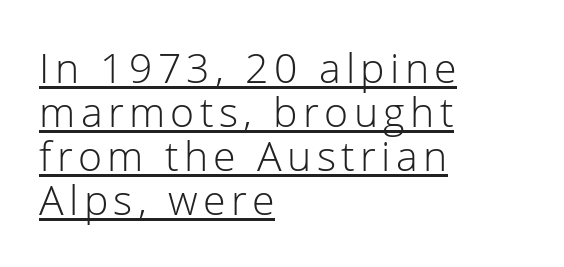
{"serif": "no", "italic": "no", "bold": "no", "weight": "light", "width": "normal", "stroke_contrast": "low", "x_height": "medium", "monospaced": "no", "underline": "yes", "align": "left", "line_spacing": "tight", "line_spacing_ratio": 1.07, "glyph_px": 41}
